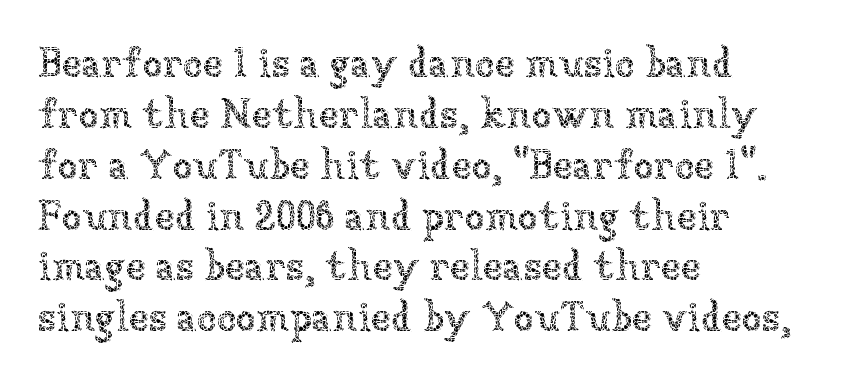
{"italic": "no", "bold": "no", "weight": "thin", "width": "normal", "stroke_contrast": "low", "x_height": "medium", "monospaced": "no", "underline": "no", "align": "left", "line_spacing_ratio": 1.24, "letter_spacing": "normal", "letter_spacing_em": 0.0, "glyph_px": 41}
